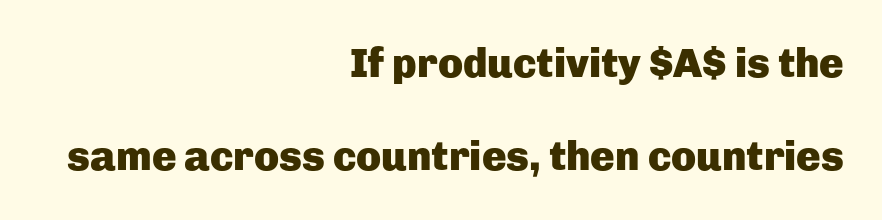
{"serif": "no", "italic": "no", "bold": "yes", "weight": "heavy", "width": "normal", "stroke_contrast": "low", "x_height": "medium", "monospaced": "no", "underline": "no", "align": "right", "line_spacing": "loose", "line_spacing_ratio": 2.27, "letter_spacing": "normal", "letter_spacing_em": 0.0, "glyph_px": 41}
